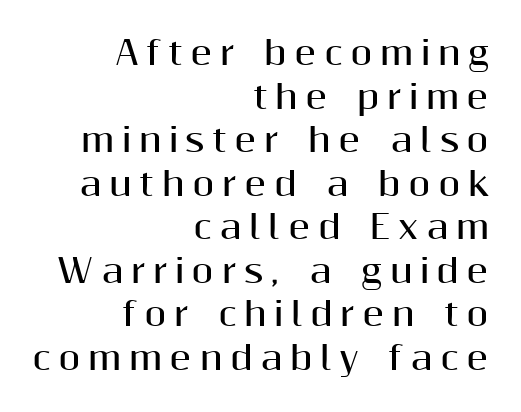
The image shows 32 px bold sans-serif type, upright; set right-aligned, normal line spacing (1.36x), unusually wide letter spacing (+0.23 em), not underlined; medium stroke contrast and a medium x-height.
